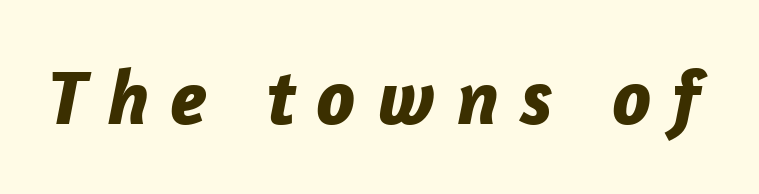
{"italic": "yes", "lean": "right", "slant_degrees": 12, "bold": "yes", "weight": "bold", "width": "normal", "stroke_contrast": "low", "x_height": "medium", "monospaced": "no", "underline": "no", "letter_spacing": "wide", "letter_spacing_em": 0.27, "glyph_px": 78}
